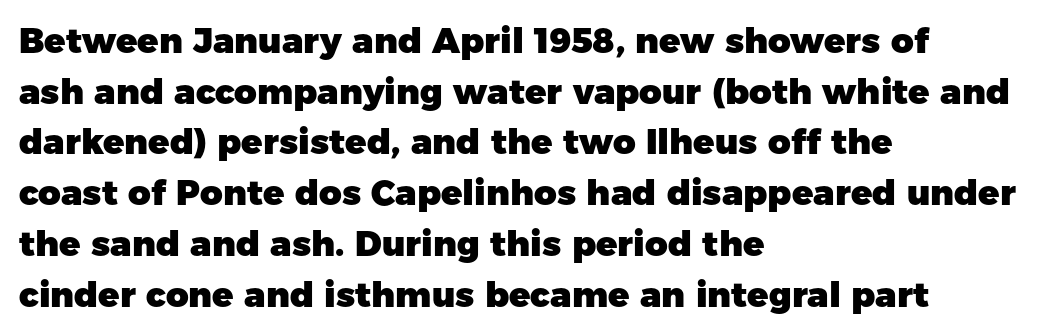
The text was rendered using a sans face with plain stroke endings. The passage shown is typed in a proportional face where columns would drift. No word sits above an underline. These lines sit exactly where default settings would place them. Quick note: not italic, upright. The type is set solid horizontally, with unmodified tracking.
